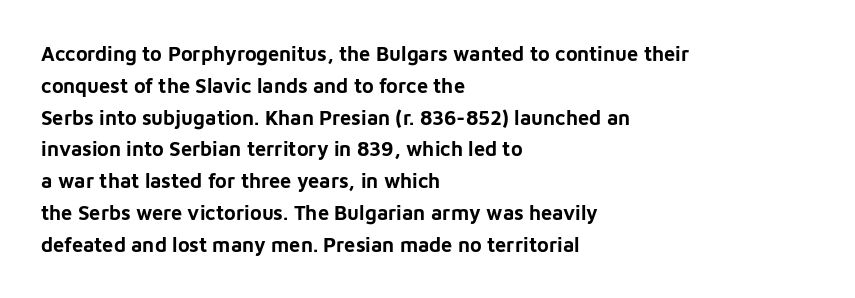
Q: Is the text bold? A: Yes.
Q: Is the text italic (slanted)? A: No, it is upright.
Q: Is the text underlined? A: No.
Q: How is the paragraph aligned? A: Left-aligned.
Q: Is the spacing between letters normal or unusually wide? A: Normal.
Q: Is the spacing between lines tight, normal or loose? A: Normal.
